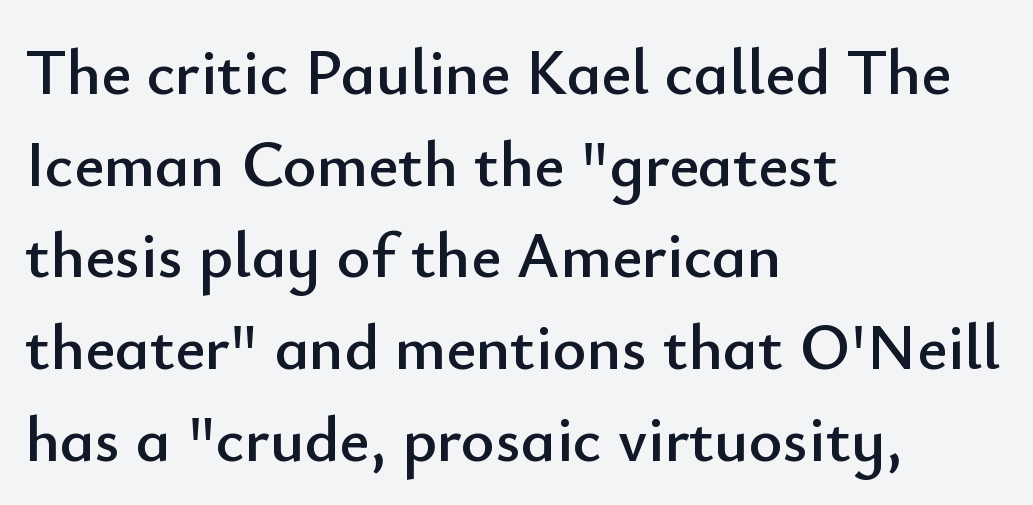
{"serif": "no", "italic": "no", "width": "normal", "stroke_contrast": "low", "x_height": "small", "monospaced": "no", "underline": "no", "align": "left", "line_spacing": "normal", "line_spacing_ratio": 1.41, "letter_spacing": "normal", "letter_spacing_em": 0.0, "glyph_px": 65}
